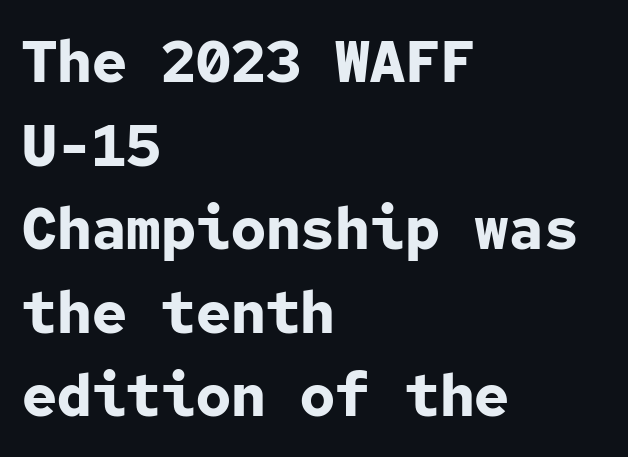
Q: Is the text bold? A: Yes.
Q: Is the text italic (slanted)? A: No, it is upright.
Q: Is the typeface a serif or a sans-serif typeface? A: Sans-serif.
Q: Is the text underlined? A: No.
Q: How is the paragraph aligned? A: Left-aligned.
Q: Is the spacing between letters normal or unusually wide? A: Normal.
Q: Is the spacing between lines tight, normal or loose? A: Normal.
Q: Width (condensed, normal, or wide)? A: Normal.
Q: Stroke contrast? A: Low.
Q: x-height? A: Medium.
Q: Monospaced? A: Yes.
